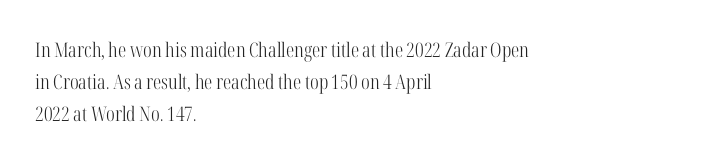
{"italic": "no", "bold": "no", "underline": "no", "align": "left", "line_spacing": "normal", "line_spacing_ratio": 1.6, "letter_spacing": "normal", "letter_spacing_em": 0.0, "glyph_px": 20}
